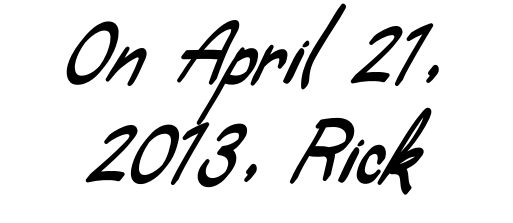
Each letter's strokes conclude bluntly, with no projecting serifs. The line texture is even and compact thanks to regular tracking. Summary of vertical rhythm: regular, with standard interline spacing. This rendering uses center alignment, leaving both contours irregular but symmetric. Honestly, there is no underline to notice here at all. This sample has the flowing, uneven cadence of proportional lettering.
